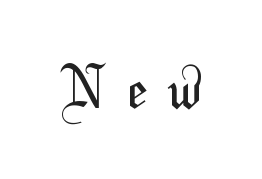
The face used here is proportionally spaced, like ordinary book or web type. The rendering shows plain stroke endings on the letterforms — a sans-serif design. Weight: in the light-to-regular range. The baseline area is clear.
